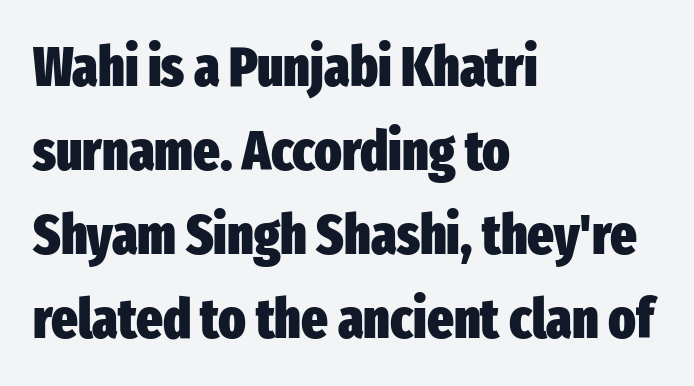
{"serif": "no", "italic": "no", "bold": "yes", "weight": "heavy", "width": "condensed", "stroke_contrast": "low", "x_height": "medium", "monospaced": "no", "underline": "no", "align": "left", "line_spacing": "normal", "line_spacing_ratio": 1.5, "letter_spacing": "normal", "letter_spacing_em": 0.0, "glyph_px": 56}
